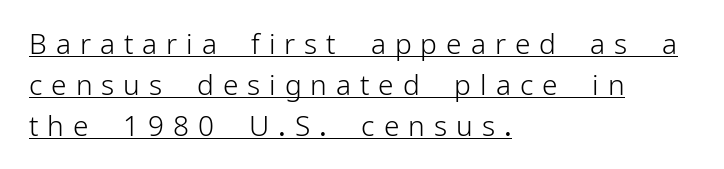
Q: Is the text bold? A: No.
Q: Is the text italic (slanted)? A: No, it is upright.
Q: Is the typeface a serif or a sans-serif typeface? A: Sans-serif.
Q: Is the text underlined? A: Yes.
Q: How is the paragraph aligned? A: Left-aligned.
Q: Is the spacing between letters normal or unusually wide? A: Unusually wide.
Q: Is the spacing between lines tight, normal or loose? A: Normal.
Q: Width (condensed, normal, or wide)? A: Normal.
Q: Stroke contrast? A: Low.
Q: x-height? A: Medium.
Q: Monospaced? A: No.
